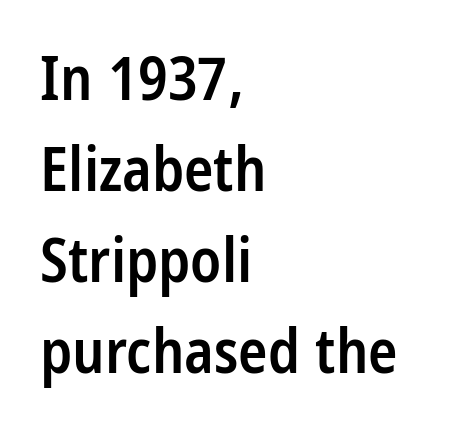
{"serif": "no", "italic": "no", "bold": "semi", "weight": "semibold", "width": "condensed", "stroke_contrast": "low", "x_height": "large", "monospaced": "no", "underline": "no", "align": "left", "line_spacing": "normal", "line_spacing_ratio": 1.49, "letter_spacing": "normal", "letter_spacing_em": 0.0, "glyph_px": 61}
